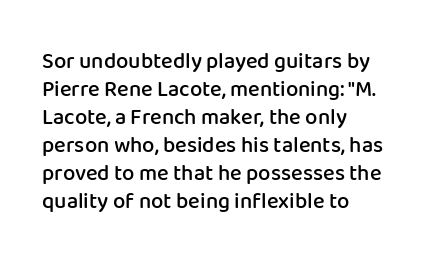
Regular leading. Is there any slant? The stems are plumb. You could call the tracking neutral — neither tight nor loose. A bare baseline throughout the passage.
